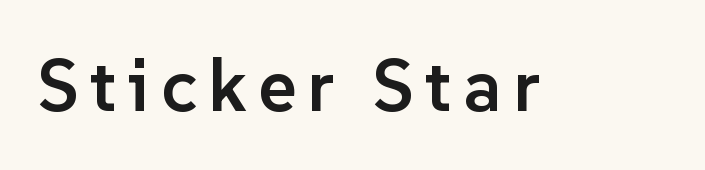
The image shows 74 px semibold sans-serif type, upright; set not underlined; low stroke contrast and a medium x-height.
